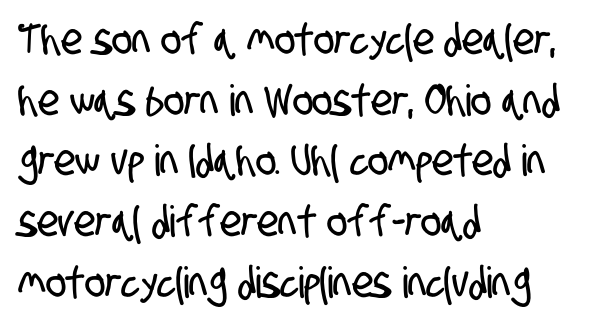
Descenders are the only things crossing below the line. Teacher's note: observe the even left margin — that is flush-left alignment. Students, note that the glyphs here touch the page at normal intervals. Interline gaps are of average width in this sample. Note: no serifs on the glyphs.
